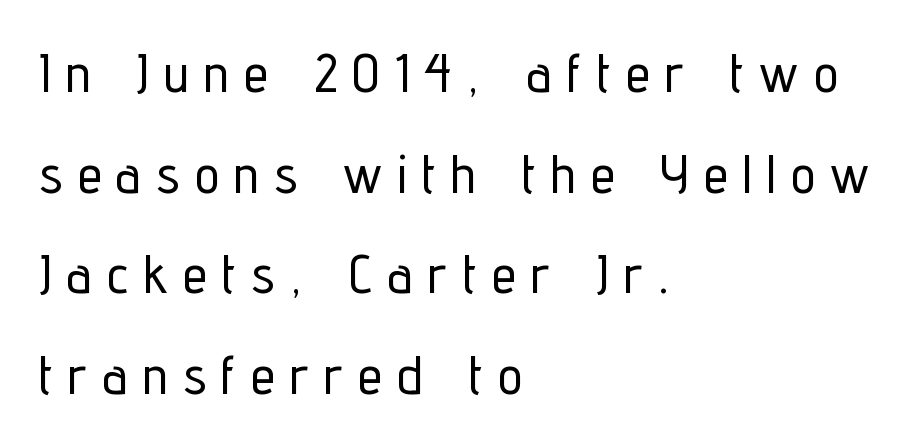
Q: Is the text italic (slanted)? A: No, it is upright.
Q: Is the typeface a serif or a sans-serif typeface? A: Sans-serif.
Q: Is the text underlined? A: No.
Q: How is the paragraph aligned? A: Left-aligned.
Q: Is the spacing between letters normal or unusually wide? A: Unusually wide.
Q: Width (condensed, normal, or wide)? A: Condensed.
Q: Stroke contrast? A: Low.
Q: x-height? A: Medium.
Q: Monospaced? A: No.
